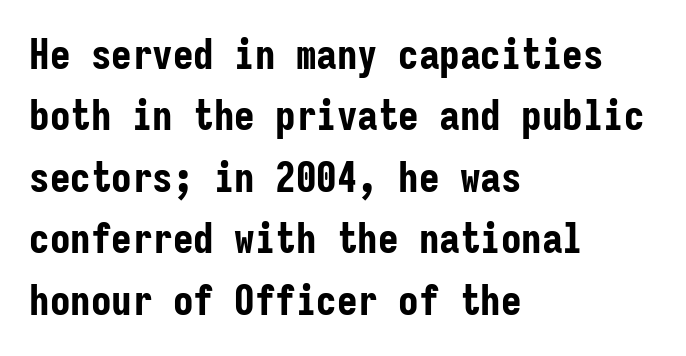
{"serif": "no", "italic": "no", "bold": "yes", "weight": "bold", "width": "condensed", "stroke_contrast": "low", "x_height": "medium", "monospaced": "yes", "underline": "no", "align": "left", "line_spacing": "normal", "line_spacing_ratio": 1.5, "letter_spacing": "normal", "letter_spacing_em": 0.0, "glyph_px": 41}
